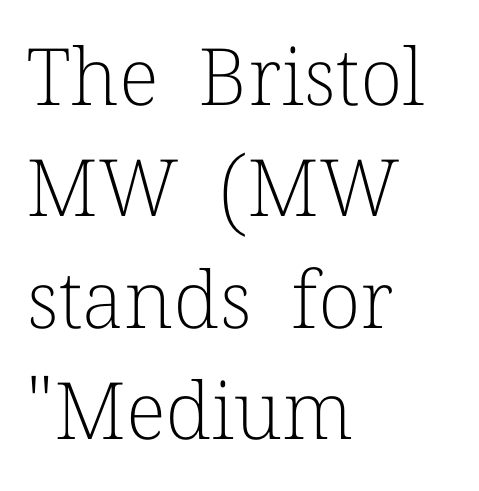
The image shows 79 px light serif type, upright; set left-aligned, normal line spacing (1.41x), normal letter spacing, not underlined; low stroke contrast and a medium x-height.
